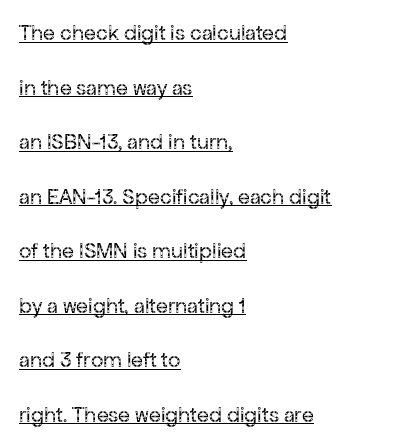
{"italic": "no", "bold": "no", "underline": "yes", "align": "left", "line_spacing": "loose", "line_spacing_ratio": 2.48, "letter_spacing": "normal", "letter_spacing_em": 0.0, "glyph_px": 22}
